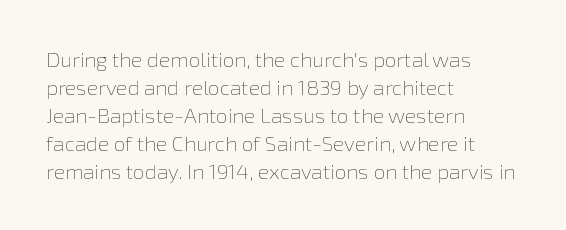
Q: Is the text bold? A: No.
Q: Is the text italic (slanted)? A: No, it is upright.
Q: Is the text underlined? A: No.
Q: How is the paragraph aligned? A: Left-aligned.
Q: Is the spacing between letters normal or unusually wide? A: Normal.
Q: Is the spacing between lines tight, normal or loose? A: Normal.
